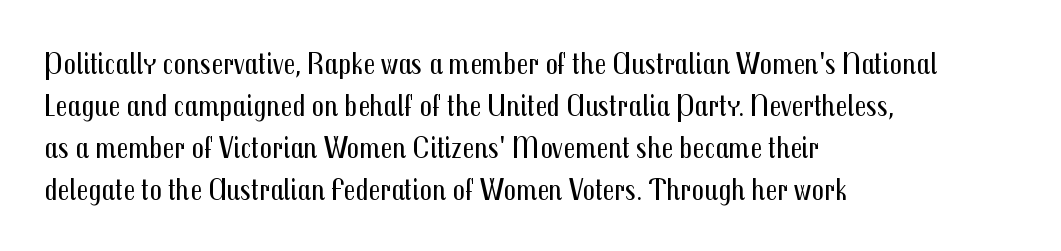
Q: Is the text bold? A: No.
Q: Is the text italic (slanted)? A: No, it is upright.
Q: Is the typeface a serif or a sans-serif typeface? A: Sans-serif.
Q: Is the text underlined? A: No.
Q: How is the paragraph aligned? A: Left-aligned.
Q: Is the spacing between letters normal or unusually wide? A: Normal.
Q: Is the spacing between lines tight, normal or loose? A: Normal.
Q: Width (condensed, normal, or wide)? A: Condensed.
Q: Stroke contrast? A: Medium.
Q: x-height? A: Medium.
Q: Monospaced? A: No.
